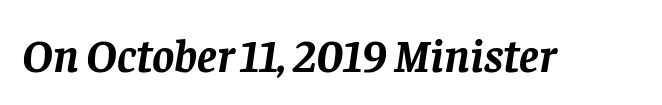
{"serif": "yes", "italic": "yes", "lean": "right", "slant_degrees": 8, "bold": "yes", "weight": "semibold", "width": "normal", "stroke_contrast": "low", "x_height": "large", "monospaced": "no", "underline": "no", "letter_spacing": "normal", "letter_spacing_em": 0.0, "glyph_px": 47}
